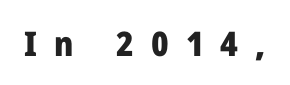
Unlike italic type, these characters show no tilt at all. The zone under the glyphs is completely vacant. Set as a true bold cut, around the 700 mark. The designer went with a sans here, leaving each stem footless.
